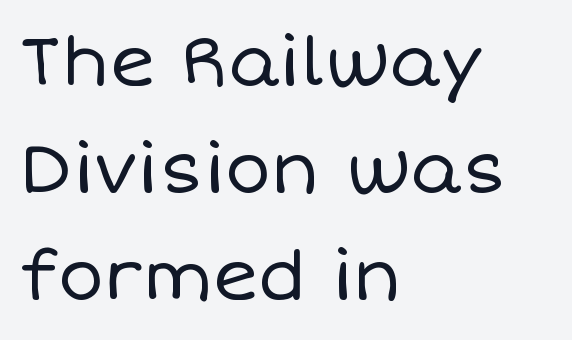
If you measured baseline to baseline, you'd find a middling distance. The specimen reads as upright at a glance. The letters advance in unequal steps, a hallmark of proportional type. Just letters on the line, the space beneath them empty. The rag falls on the right side of this text block.
